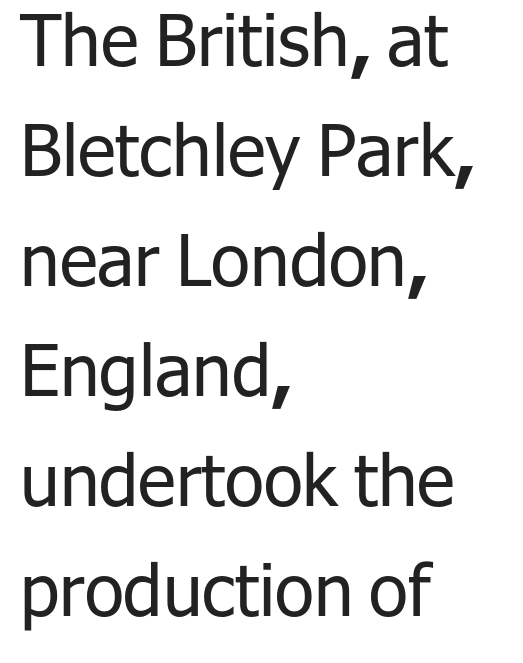
Q: Is the text bold? A: No.
Q: Is the text italic (slanted)? A: No, it is upright.
Q: Is the typeface a serif or a sans-serif typeface? A: Sans-serif.
Q: Is the text underlined? A: No.
Q: How is the paragraph aligned? A: Left-aligned.
Q: Is the spacing between letters normal or unusually wide? A: Normal.
Q: Is the spacing between lines tight, normal or loose? A: Normal.
Q: Width (condensed, normal, or wide)? A: Normal.
Q: Stroke contrast? A: Low.
Q: x-height? A: Medium.
Q: Monospaced? A: No.
